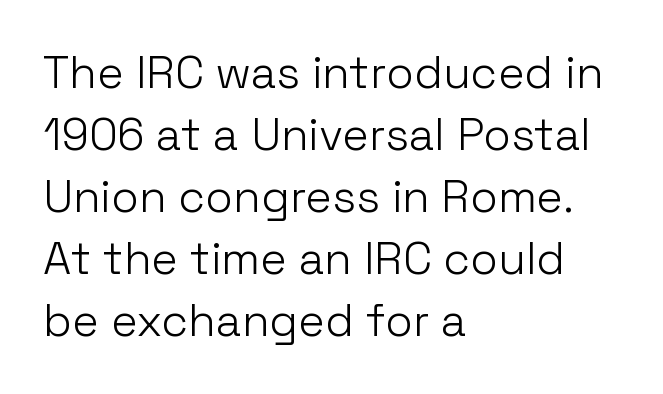
The image shows 45 px light sans-serif type, upright; set left-aligned, normal line spacing (1.38x), normal letter spacing, not underlined; low stroke contrast and a medium x-height.
